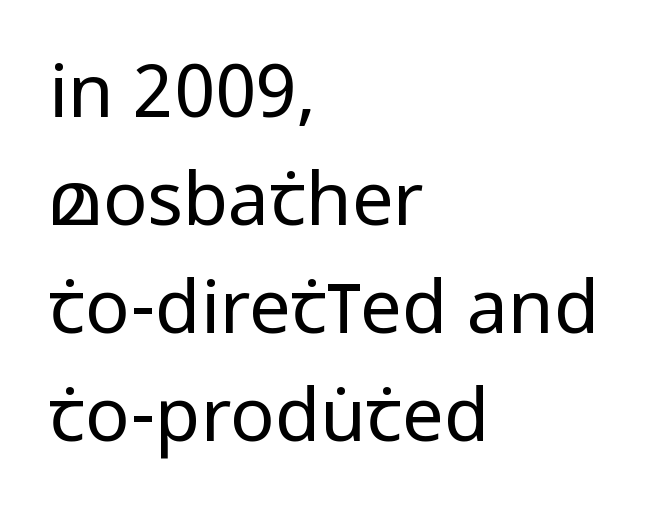
The image shows 74 px regular-weight, condensed sans-serif type, upright; set left-aligned, normal line spacing (1.46x), normal letter spacing, not underlined; low stroke contrast and a large x-height.
